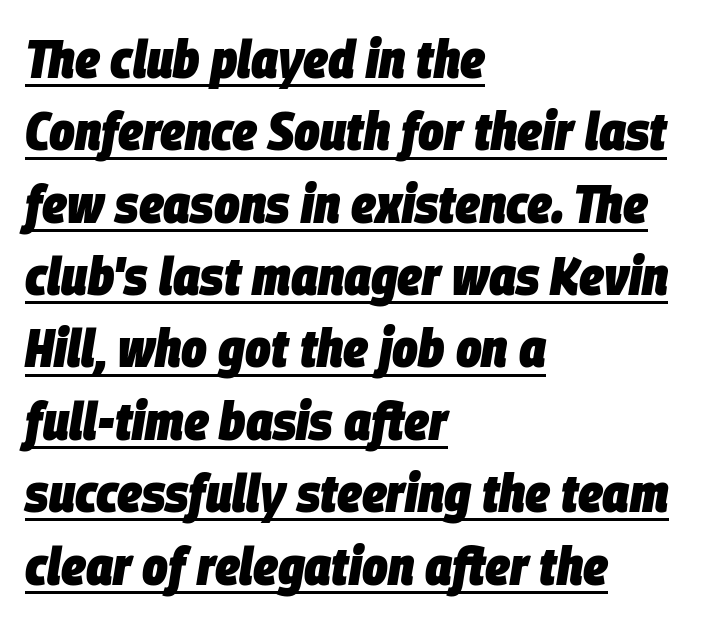
The image shows 54 px heavy, condensed type, italic (leaning right); set left-aligned, normal line spacing (1.34x), normal letter spacing, underlined; low stroke contrast and a large x-height.
